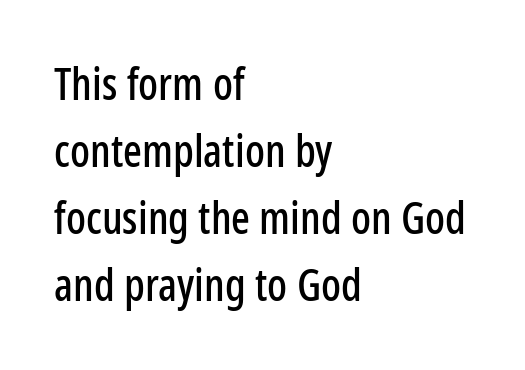
Q: Is the text italic (slanted)? A: No, it is upright.
Q: Is the typeface a serif or a sans-serif typeface? A: Sans-serif.
Q: Is the text underlined? A: No.
Q: How is the paragraph aligned? A: Left-aligned.
Q: Is the spacing between letters normal or unusually wide? A: Normal.
Q: Is the spacing between lines tight, normal or loose? A: Normal.
Q: Width (condensed, normal, or wide)? A: Condensed.
Q: Stroke contrast? A: Low.
Q: x-height? A: Medium.
Q: Monospaced? A: No.
